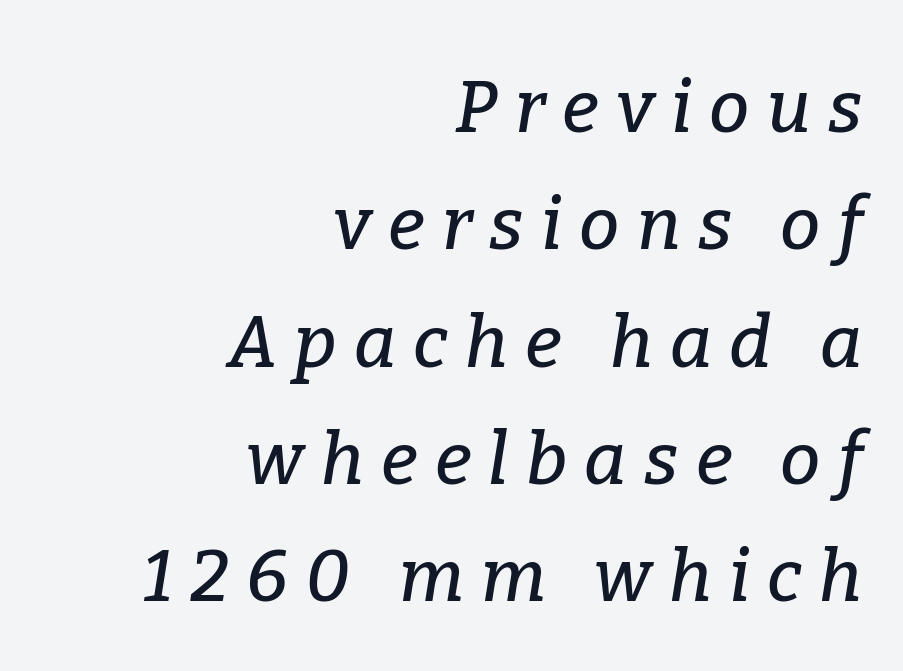
The foot of each line stays bare and open. In terms of letterspacing, this is a distinctly airy, spread setting. An italicized treatment has been applied to the whole sample. Does the type have serifs? Yes, each stem ends in a small foot. If you drew a ruler down the right edge, every line would touch it.
